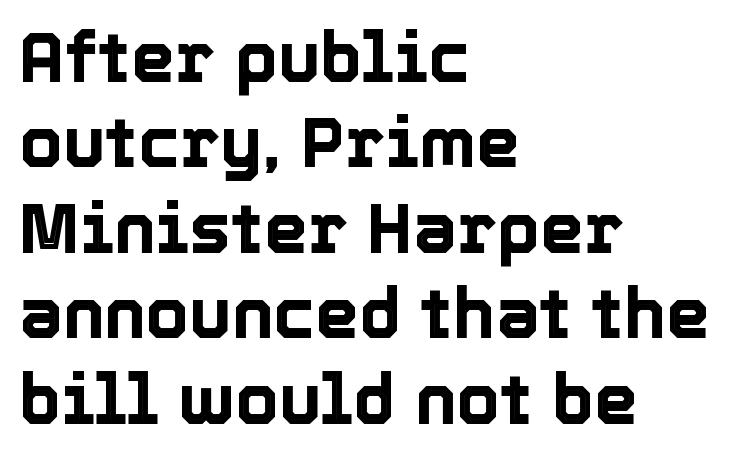
{"italic": "no", "width": "normal", "x_height": "medium", "monospaced": "no", "underline": "no", "align": "left", "line_spacing_ratio": 1.22, "letter_spacing": "normal", "letter_spacing_em": 0.0, "glyph_px": 70}
